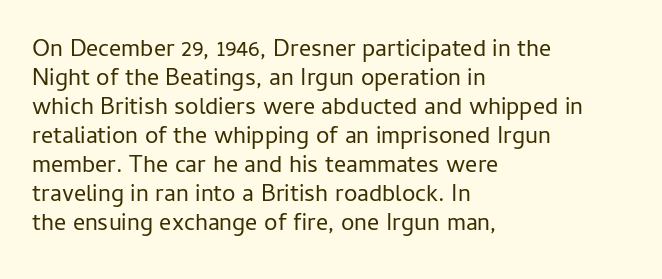
The image shows 24 px text type, upright; set left-aligned, line spacing 1.21x, normal letter spacing, not underlined.
